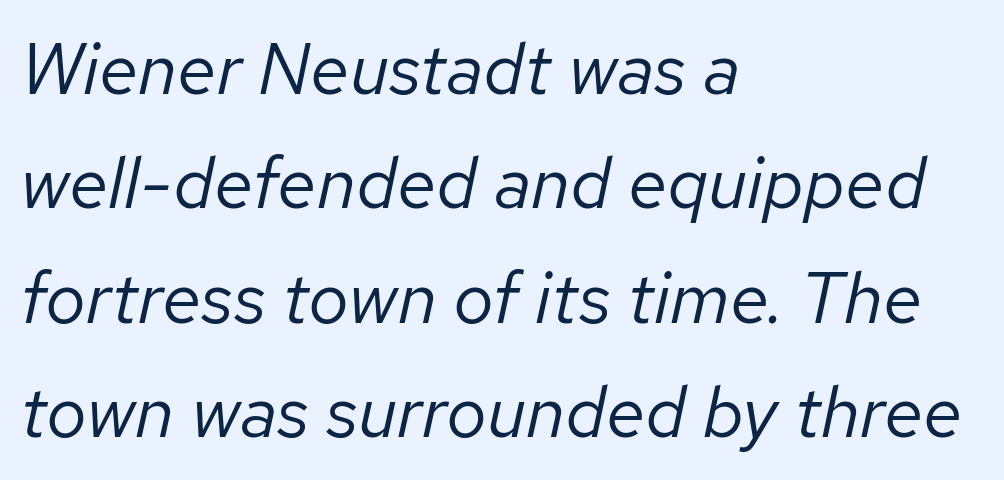
The image shows 72 px regular-weight type, italic (leaning right); set left-aligned, normal line spacing (1.59x), normal letter spacing, not underlined; low stroke contrast and a medium x-height.
